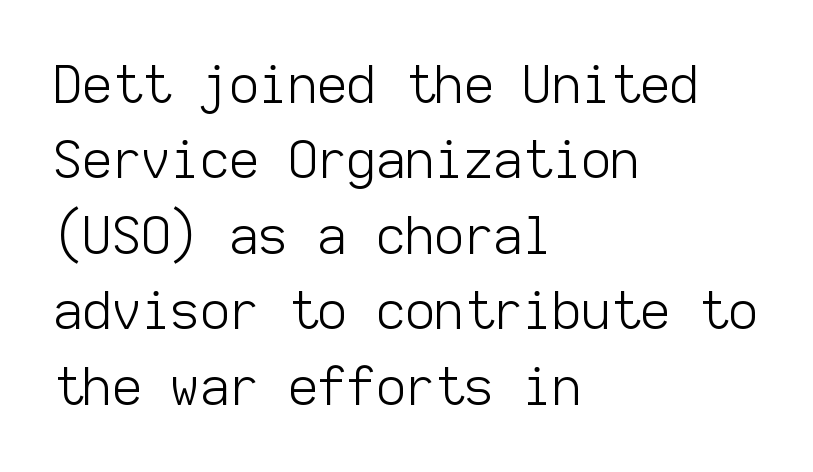
{"serif": "no", "italic": "no", "bold": "no", "weight": "light", "width": "normal", "stroke_contrast": "low", "x_height": "medium", "monospaced": "yes", "underline": "no", "align": "left", "line_spacing": "normal", "line_spacing_ratio": 1.48, "letter_spacing": "normal", "letter_spacing_em": 0.0, "glyph_px": 51}
